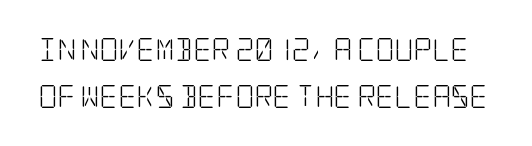
{"italic": "no", "bold": "no", "underline": "no", "line_spacing": "loose", "line_spacing_ratio": 2.04, "letter_spacing": "normal", "letter_spacing_em": 0.0, "glyph_px": 23}
